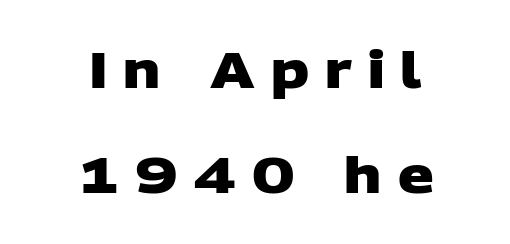
The font family rendered here belongs to the sans-serif group. Looks like regular typesetting: each glyph gets only the width it needs. A centered setting, common on invitations and titles, is used for this passage. Weight: bold. Anything drawn beneath the words? Only blank space. The line texture is sparse and dotted thanks to wide tracking.
